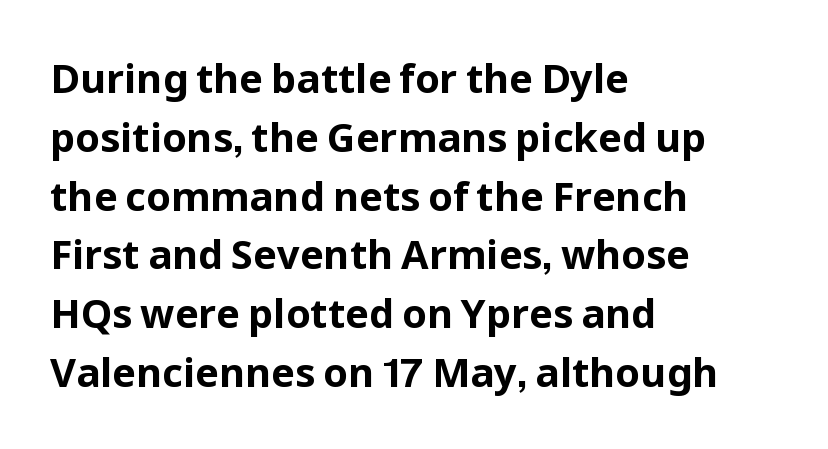
The image shows 40 px bold sans-serif type, upright; set left-aligned, normal line spacing (1.47x), normal letter spacing, not underlined; low stroke contrast and a medium x-height.
